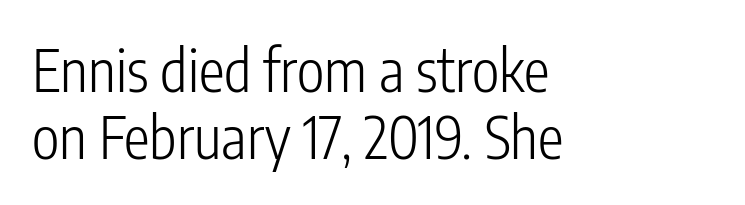
Q: Is the text bold? A: No.
Q: Is the text italic (slanted)? A: No, it is upright.
Q: Is the typeface a serif or a sans-serif typeface? A: Sans-serif.
Q: Is the text underlined? A: No.
Q: How is the paragraph aligned? A: Left-aligned.
Q: Is the spacing between letters normal or unusually wide? A: Normal.
Q: Width (condensed, normal, or wide)? A: Condensed.
Q: Stroke contrast? A: Low.
Q: x-height? A: Medium.
Q: Monospaced? A: No.
